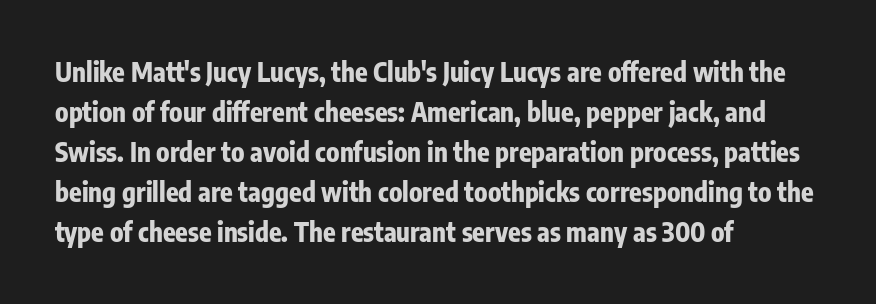
{"italic": "no", "bold": "yes", "underline": "no", "align": "left", "line_spacing": "normal", "line_spacing_ratio": 1.54, "letter_spacing": "normal", "letter_spacing_em": 0.0, "glyph_px": 26}
